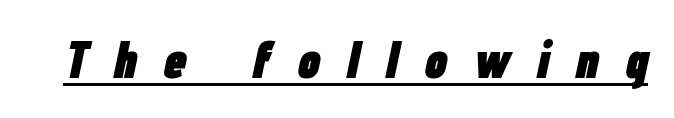
Q: Is the text bold? A: Yes.
Q: Is the text italic (slanted)? A: Yes, it leans right by about 12 degrees.
Q: Is the text underlined? A: Yes.
Q: Is the spacing between letters normal or unusually wide? A: Unusually wide.
Q: Width (condensed, normal, or wide)? A: Condensed.
Q: Stroke contrast? A: Low.
Q: x-height? A: Medium.
Q: Monospaced? A: No.
